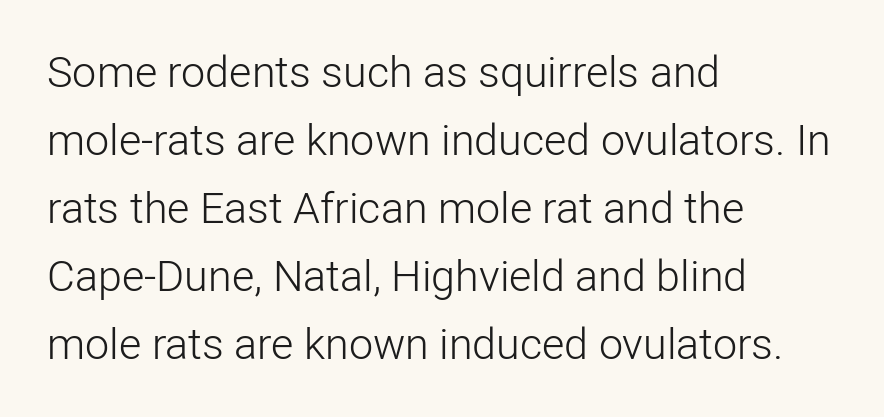
The image shows 43 px light sans-serif type, upright; set left-aligned, normal line spacing (1.58x), normal letter spacing, not underlined; low stroke contrast and a medium x-height.
